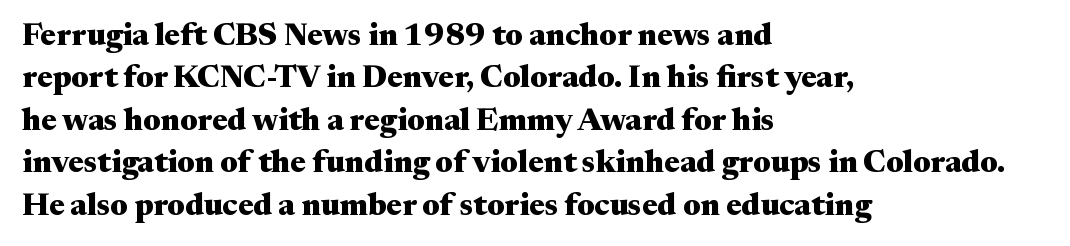
{"serif": "yes", "italic": "no", "bold": "yes", "weight": "heavy", "width": "wide", "stroke_contrast": "medium", "x_height": "medium", "monospaced": "no", "underline": "no", "align": "left", "line_spacing": "normal", "line_spacing_ratio": 1.37, "letter_spacing": "normal", "letter_spacing_em": 0.0, "glyph_px": 31}
